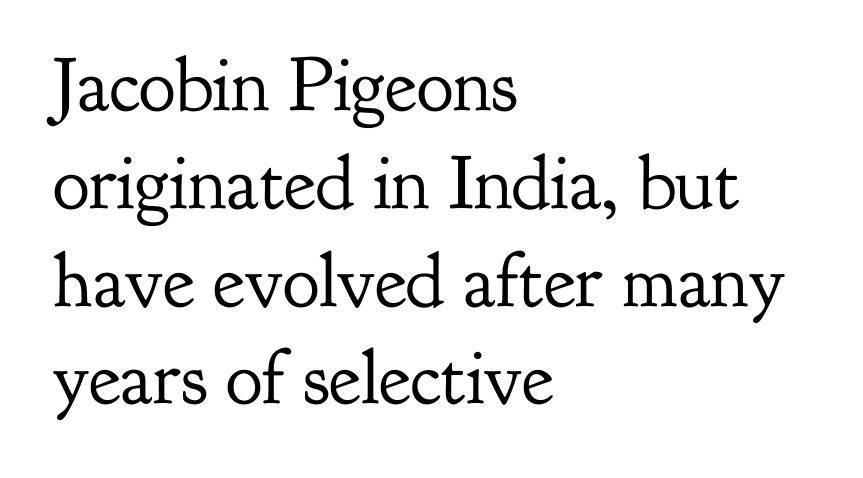
The image shows 77 px regular-weight serif type, upright; set left-aligned, normal line spacing (1.27x), normal letter spacing, not underlined; low stroke contrast and a small x-height.
